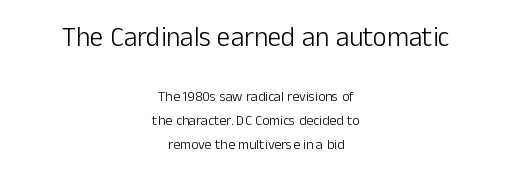
Nope, not italic — everything's standing straight. The space beneath each line is pristine and unruled. Alignment: centered. Default kerning and tracking; the words read as compact shapes.
